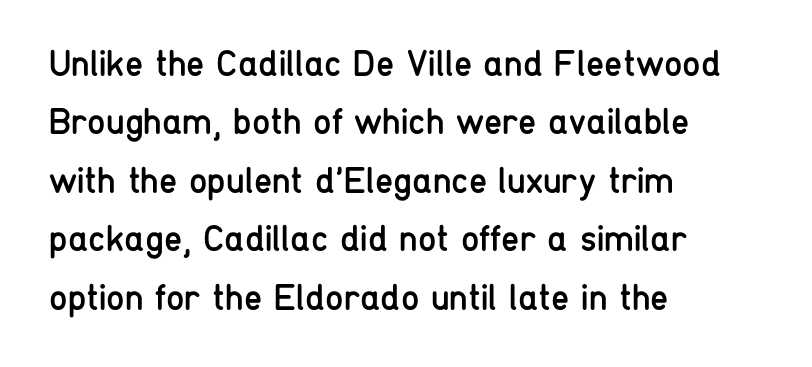
Each word holds together tightly as a unit, with standard inter-letter gaps. Bare-footed words on every line. Posture: vertical. Varying glyph widths throughout — classic text-font behaviour. Regarding serifs, this sample does without them. All the whitespace from short lines collects on the right.
